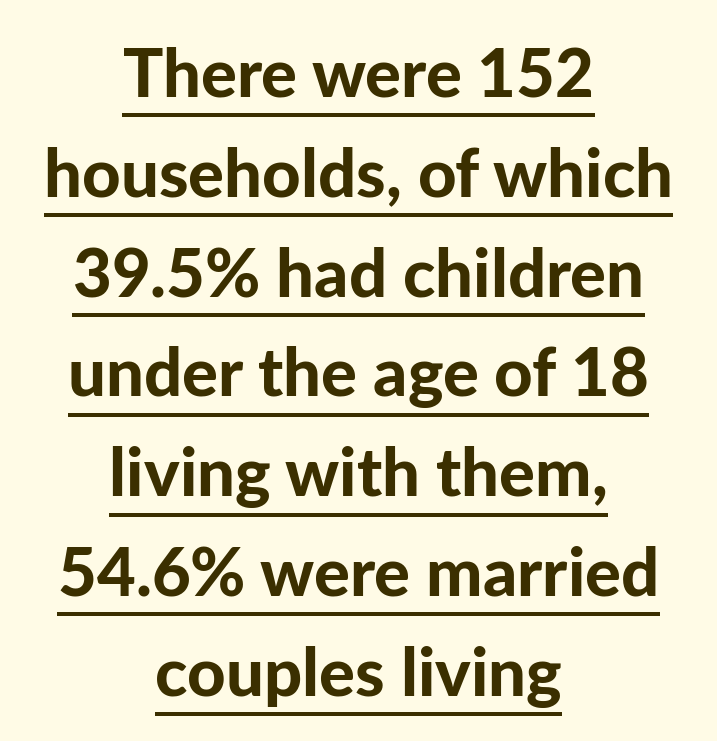
{"serif": "no", "italic": "no", "bold": "yes", "weight": "bold", "width": "normal", "stroke_contrast": "low", "x_height": "medium", "monospaced": "no", "underline": "yes", "align": "center", "line_spacing": "normal", "line_spacing_ratio": 1.49, "letter_spacing": "normal", "letter_spacing_em": 0.0, "glyph_px": 67}
